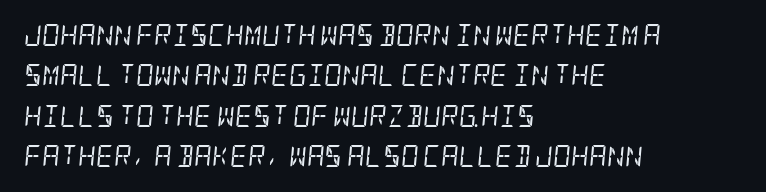
These lines keep a tight, regular rhythm from letter to letter. An italicized treatment has been applied to the whole sample. Each stroke keeps to a modest, everyday thickness or less. Is the block centered? No — it sits flush against the left margin. A clean baseline with only descenders dipping below it.
